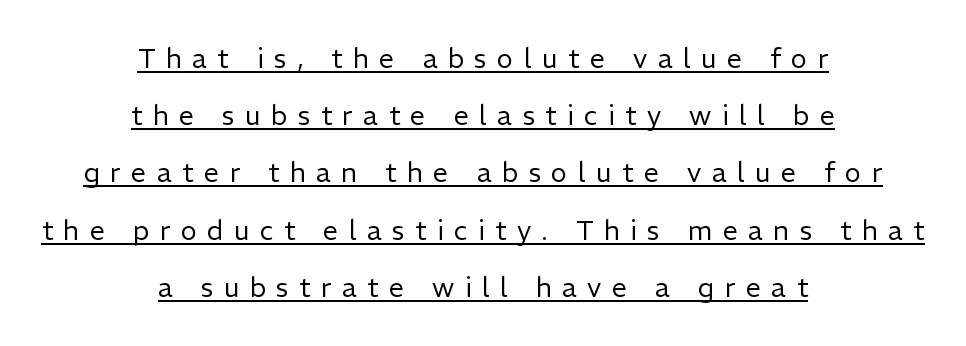
Q: Is the text bold? A: No.
Q: Is the text italic (slanted)? A: No, it is upright.
Q: Is the text underlined? A: Yes.
Q: How is the paragraph aligned? A: Centered.
Q: Is the spacing between letters normal or unusually wide? A: Unusually wide.
Q: Is the spacing between lines tight, normal or loose? A: Loose.
